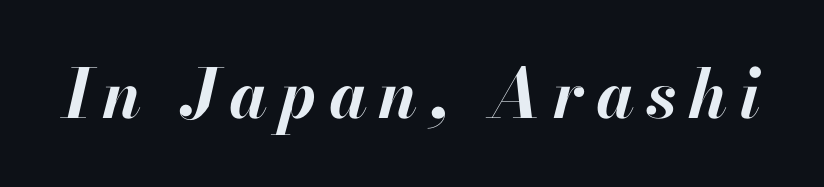
The image shows 68 px bold type, italic (leaning right); set not underlined; high stroke contrast and a small x-height.
